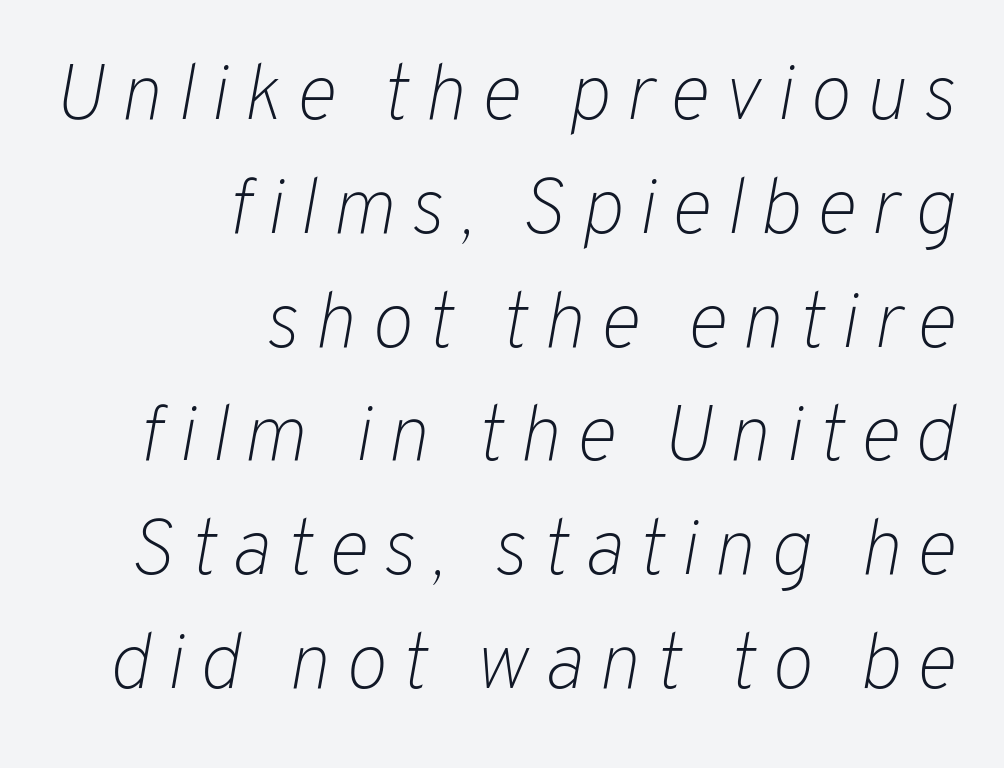
The image shows 79 px light type, italic (leaning right); set right-aligned, normal line spacing (1.44x), not underlined; low stroke contrast and a medium x-height.
